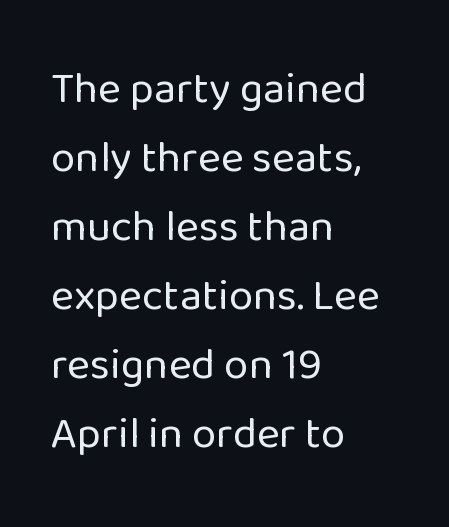
{"serif": "no", "italic": "no", "bold": "no", "weight": "regular", "width": "normal", "stroke_contrast": "low", "x_height": "medium", "monospaced": "no", "underline": "no", "align": "left", "line_spacing": "normal", "line_spacing_ratio": 1.57, "letter_spacing": "normal", "letter_spacing_em": 0.0, "glyph_px": 44}
